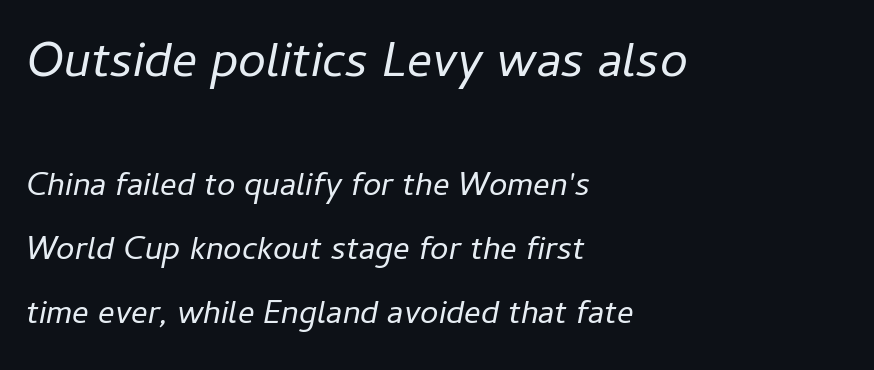
The image shows 50 px regular-weight type, italic (leaning right); set left-aligned, loose line spacing (1.93x), normal letter spacing, not underlined; the first (top) block is 1.52x larger; low stroke contrast and a medium x-height.
